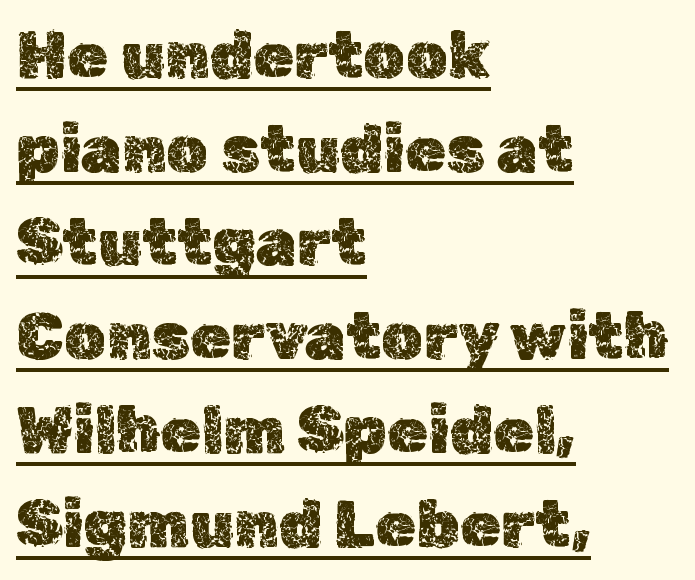
The image shows 66 px text type, upright; set left-aligned, normal line spacing (1.42x), normal letter spacing, underlined; a medium x-height.
